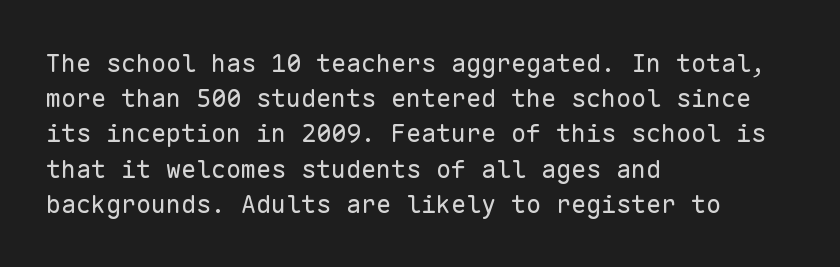
Weight: not bold — regular or lighter. Summary of vertical rhythm: regular, with standard interline spacing. Italic? Not at all — the glyphs are vertical. Words appear dense and cohesive because spacing is normal. Glance below the letters and you will spot only blank space.
